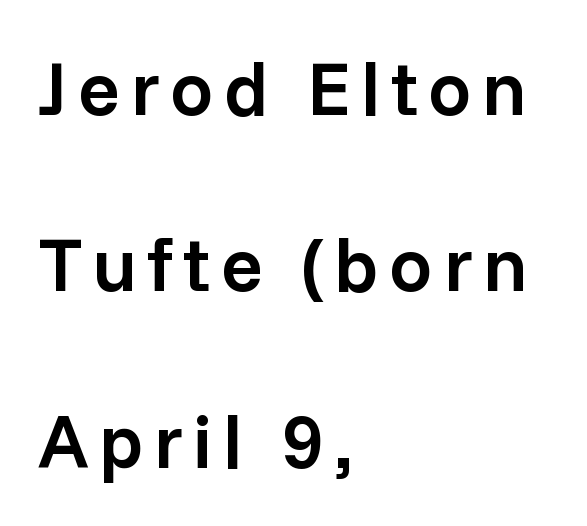
{"serif": "no", "italic": "no", "bold": "semi", "weight": "semibold", "width": "normal", "stroke_contrast": "low", "x_height": "medium", "monospaced": "no", "underline": "no", "align": "left", "line_spacing": "loose", "line_spacing_ratio": 2.29, "glyph_px": 77}
